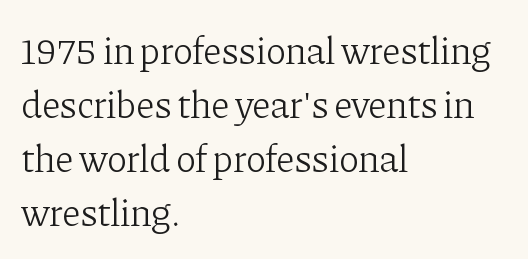
{"serif": "yes", "italic": "no", "bold": "no", "weight": "light", "width": "normal", "stroke_contrast": "low", "x_height": "medium", "monospaced": "no", "underline": "no", "align": "left", "line_spacing": "normal", "line_spacing_ratio": 1.42, "letter_spacing": "normal", "letter_spacing_em": 0.0, "glyph_px": 38}
